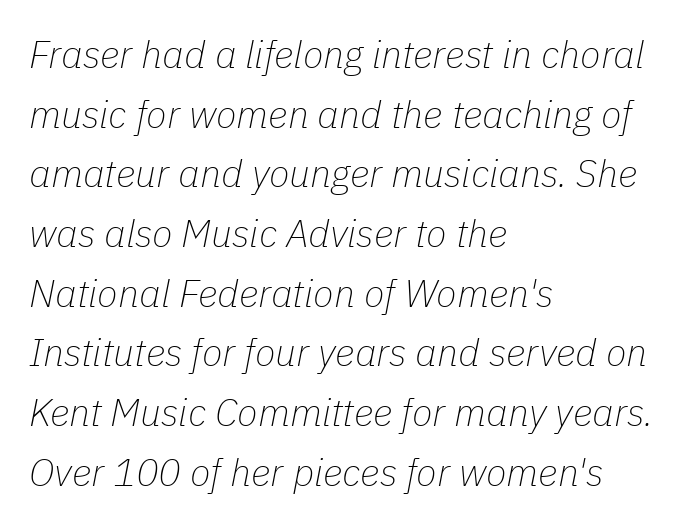
Q: Is the text bold? A: No.
Q: Is the text italic (slanted)? A: Yes, it leans right by about 11 degrees.
Q: Is the text underlined? A: No.
Q: How is the paragraph aligned? A: Left-aligned.
Q: Is the spacing between letters normal or unusually wide? A: Normal.
Q: Is the spacing between lines tight, normal or loose? A: Normal.
Q: Width (condensed, normal, or wide)? A: Normal.
Q: Stroke contrast? A: Low.
Q: x-height? A: Medium.
Q: Monospaced? A: No.
